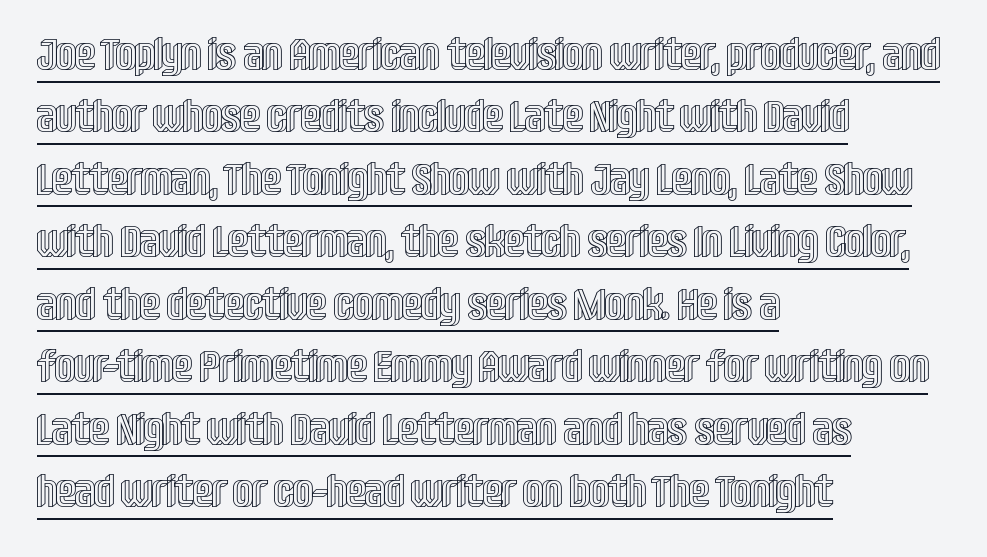
{"italic": "no", "width": "condensed", "x_height": "large", "monospaced": "no", "underline": "yes", "align": "left", "line_spacing": "normal", "line_spacing_ratio": 1.42, "letter_spacing": "normal", "letter_spacing_em": 0.0, "glyph_px": 44}
